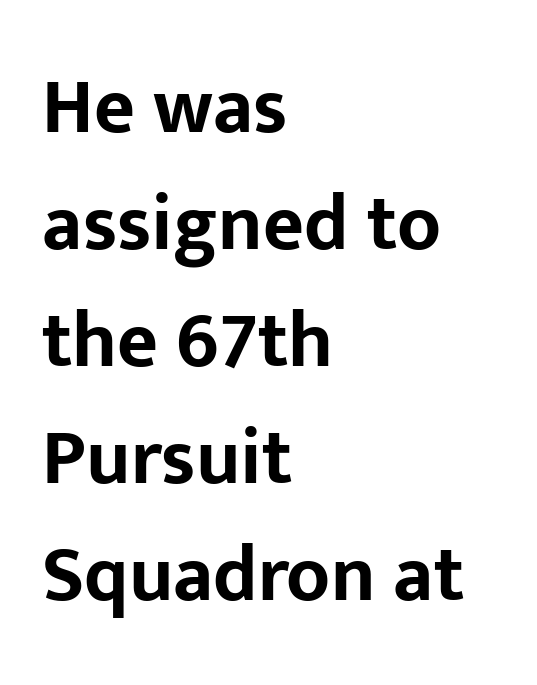
Proportional: the letters do not fall into vertical columns. Chunky letters — that's bold for sure. The words here are not underlined. Look at the tracking — it's just the regular setting, nothing added. Compared with a centered layout, this one pins lines to the left instead. How would I describe the line gaps? Plain and ordinary.
